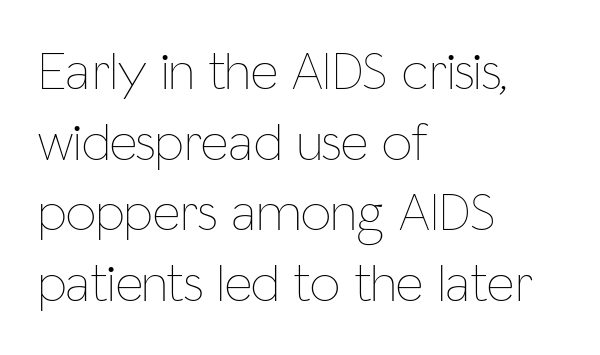
{"italic": "no", "bold": "no", "weight": "thin", "width": "condensed", "stroke_contrast": "low", "x_height": "medium", "monospaced": "no", "underline": "no", "align": "left", "line_spacing": "normal", "line_spacing_ratio": 1.31, "letter_spacing": "normal", "letter_spacing_em": 0.0, "glyph_px": 54}
